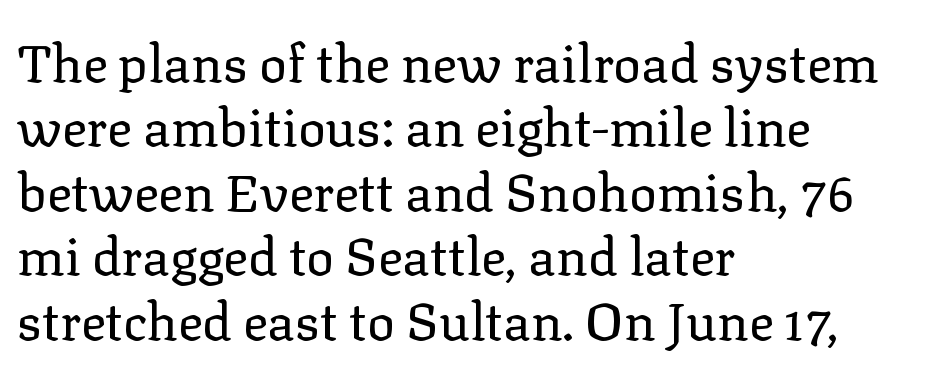
The image shows 52 px regular-weight serif type, upright; set left-aligned, line spacing 1.24x, normal letter spacing, not underlined; low stroke contrast and a medium x-height.
